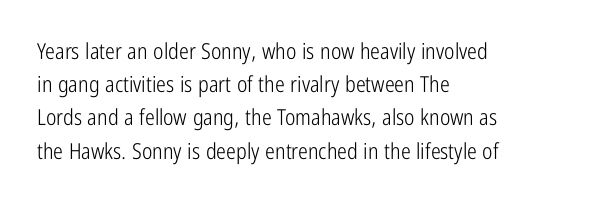
{"italic": "no", "bold": "no", "underline": "no", "align": "left", "line_spacing": "normal", "line_spacing_ratio": 1.51, "letter_spacing": "normal", "letter_spacing_em": 0.0, "glyph_px": 22}
